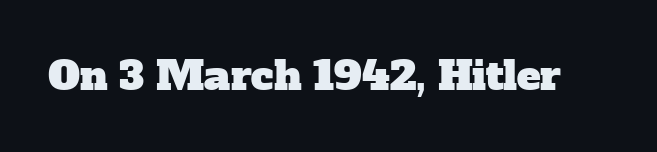
The image shows 40 px serif type; set normal letter spacing, not underlined; low stroke contrast and a medium x-height.
